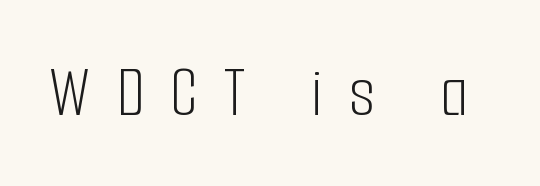
Typographically, this falls in the sans-serif category. Observe the wide spacing: letters keep a clear distance from each other. Underlining? Definitely not there. Nope, not italic — everything's standing straight. The passage shown is not bold in any degree.
